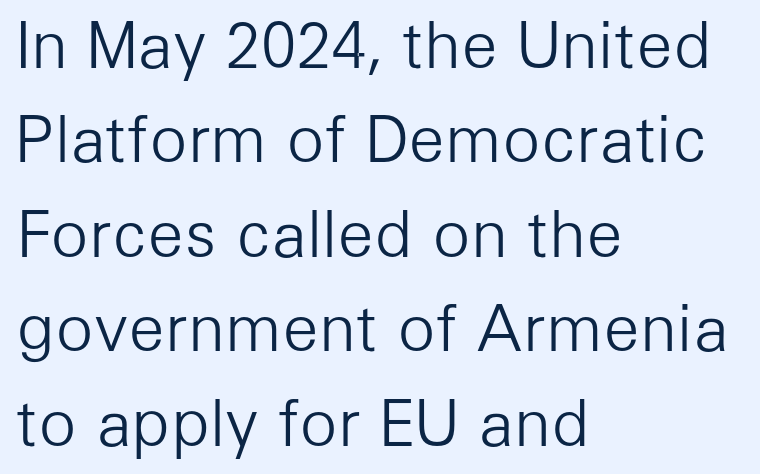
{"serif": "no", "italic": "no", "bold": "no", "weight": "light", "width": "normal", "stroke_contrast": "low", "x_height": "medium", "monospaced": "no", "underline": "no", "align": "left", "line_spacing": "normal", "line_spacing_ratio": 1.5, "letter_spacing": "normal", "letter_spacing_em": 0.0, "glyph_px": 63}
